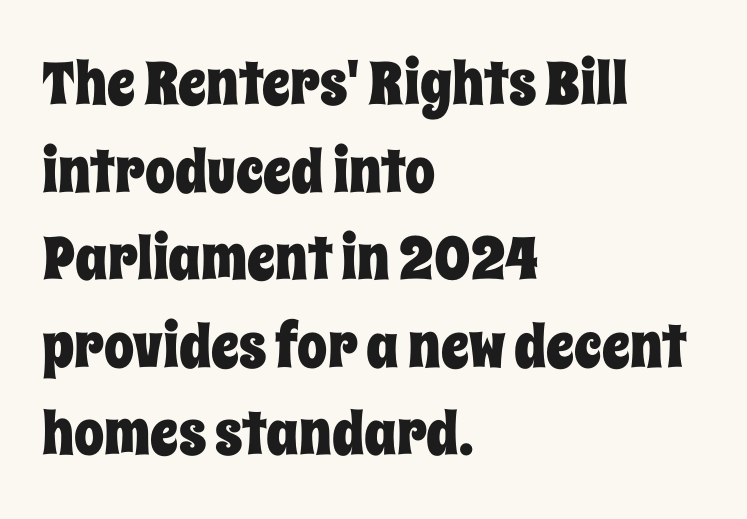
Which margin do the lines hug? The left one — the right edge is uneven. Regarding leading, the lines here are spaced in the standard way. You could not count columns in this text — the font is proportionally spaced. Check the space under the baseline: it is left empty. Default kerning and tracking; the words read as compact shapes.
